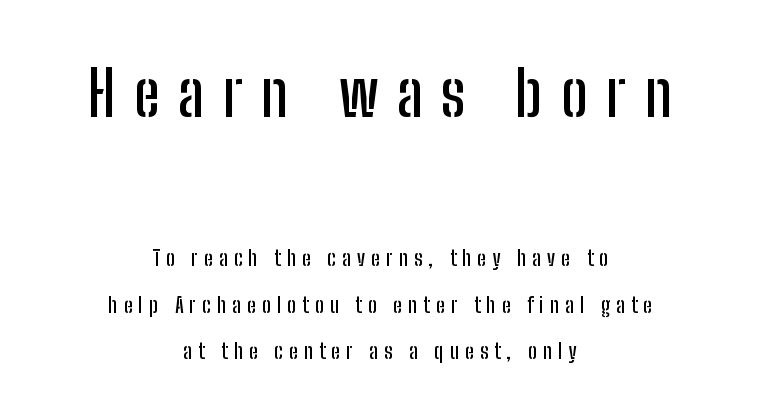
What's the leading like? Stretched, with rows far apart. Scale decreases going downward across the two blocks. The line texture is sparse and dotted thanks to wide tracking. Is this a fixed-width face? No — the glyphs have proportional, varying widths.
